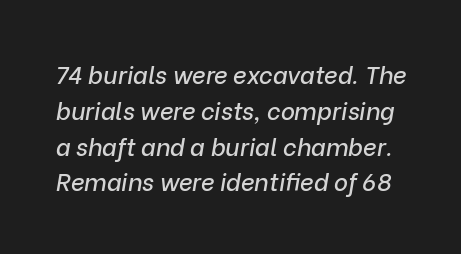
The image shows 24 px text type, italic (leaning right); set normal line spacing (1.49x), normal letter spacing, not underlined.
